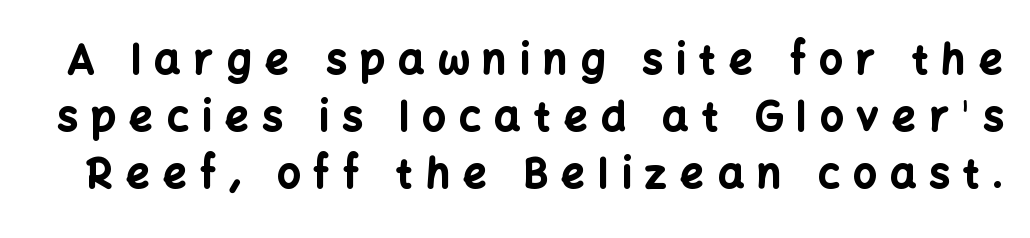
Q: Is the text bold? A: Yes.
Q: Is the text italic (slanted)? A: No, it is upright.
Q: Is the typeface a serif or a sans-serif typeface? A: Sans-serif.
Q: Is the text underlined? A: No.
Q: Is the spacing between letters normal or unusually wide? A: Unusually wide.
Q: Is the spacing between lines tight, normal or loose? A: Normal.
Q: Width (condensed, normal, or wide)? A: Normal.
Q: Stroke contrast? A: Low.
Q: x-height? A: Medium.
Q: Monospaced? A: No.
